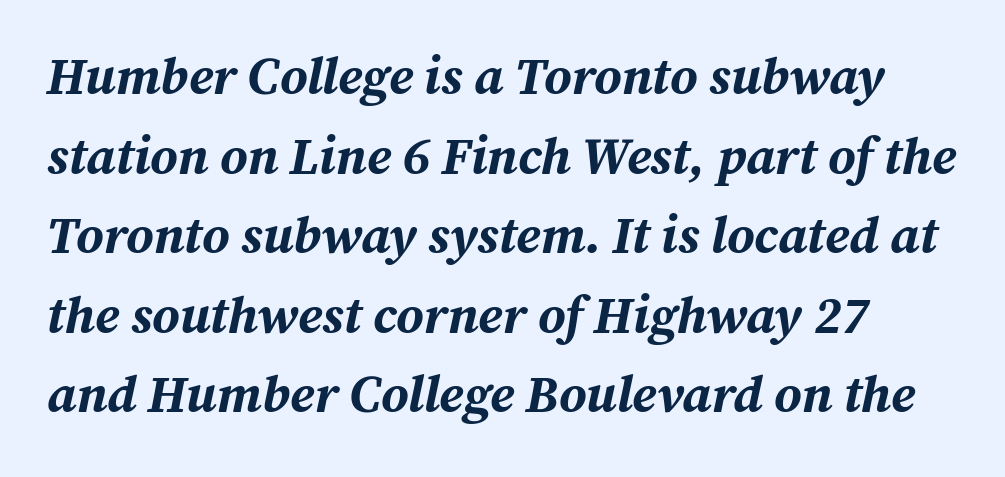
{"italic": "yes", "lean": "right", "slant_degrees": 12, "bold": "yes", "weight": "bold", "width": "normal", "stroke_contrast": "medium", "x_height": "medium", "monospaced": "no", "underline": "no", "line_spacing": "normal", "line_spacing_ratio": 1.53, "letter_spacing": "normal", "letter_spacing_em": 0.0, "glyph_px": 52}
